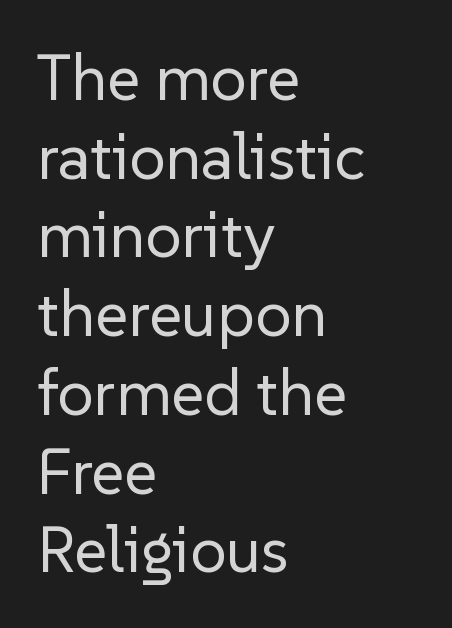
Caption: multi-line text, flush left, ragged right. There is no visible air inserted between adjacent glyphs. The space beneath each line is pristine and unruled. The font sits on the lighter half of the weight spectrum, regular included.
